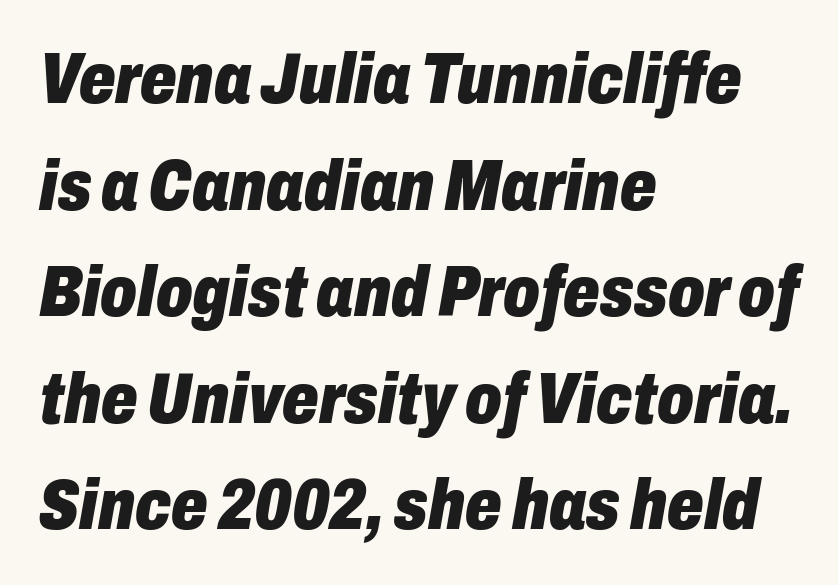
The image shows 72 px heavy, condensed type, italic (leaning right); set left-aligned, normal line spacing (1.48x), normal letter spacing, not underlined; low stroke contrast and a medium x-height.
